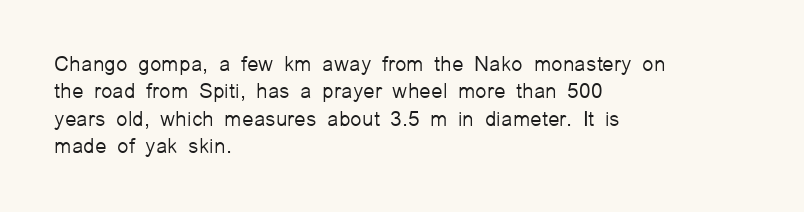
{"italic": "no", "bold": "no", "underline": "no", "align": "left", "line_spacing": "normal", "line_spacing_ratio": 1.3, "letter_spacing": "normal", "letter_spacing_em": 0.0, "glyph_px": 21}
